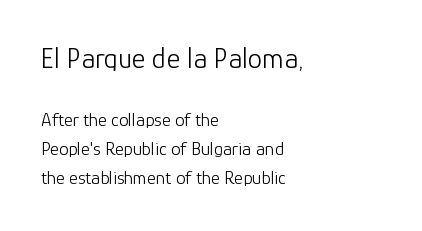
The lines sit at an ordinary, default distance from one another. Here the designer chose a conventional face with non-uniform glyph widths. The block sitting higher on the canvas is the one with enlarged characters. The ragged edge is on the right, which tells us the setting is flush left. The passage shown is typeset with a sans-serif family. Underlining? Definitely not there.
